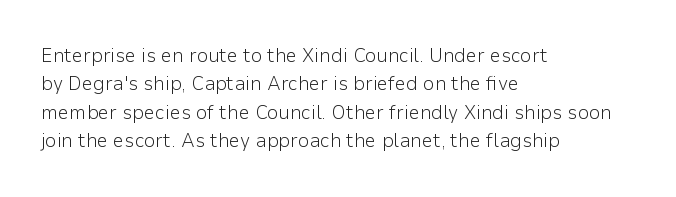
Glyph-to-glyph distance matches everyday printed text. One glance says typical: line gaps are just what's usual. A bare baseline throughout the passage. Does the lettering tilt? It doesn't — this is upright.
